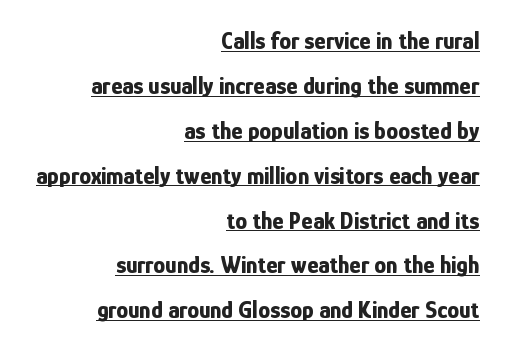
The image shows 24 px bold type, upright; set right-aligned, line spacing 1.87x, normal letter spacing, underlined.
